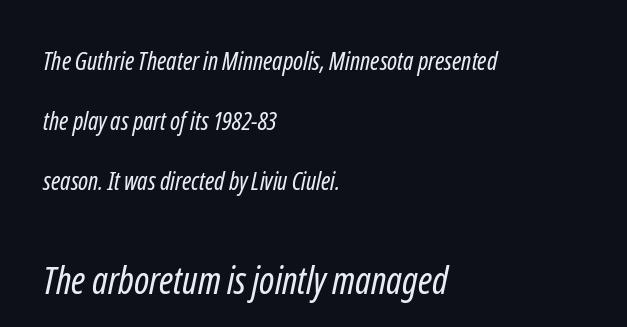
{"serif": "no", "bold": "no", "weight": "regular", "width": "condensed", "stroke_contrast": "low", "x_height": "medium", "monospaced": "no", "underline": "no", "align": "left", "line_spacing": "loose", "line_spacing_ratio": 2.4, "letter_spacing": "normal", "letter_spacing_em": 0.0, "larger_block": "second", "size_ratio": 1.52, "glyph_px": 38}
